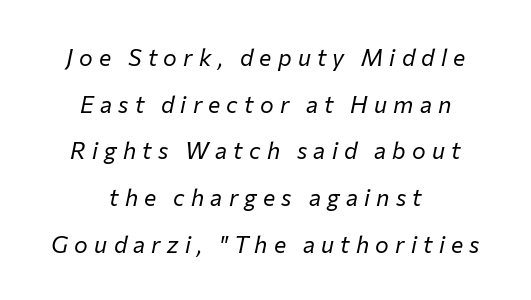
The image shows 23 px text type, italic (leaning right); set centered, loose line spacing (2.03x), unusually wide letter spacing (+0.27 em), not underlined.
